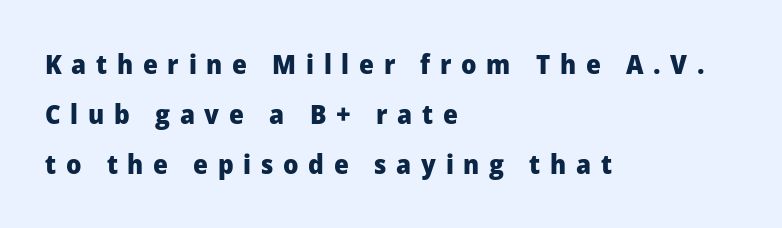
Layout note: lines flush left. Posture: straight, roman, zero tilt. Emphasis by weight is at full strength: bold. Decoration check: the copy has no underline. This rendering widens character spacing well past its baseline value.
